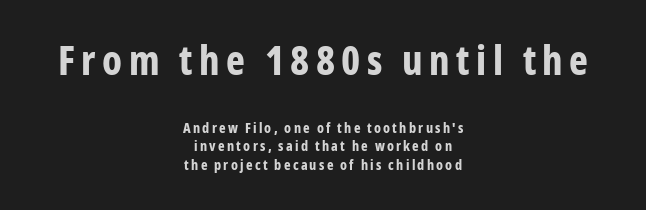
The image shows 40 px bold, condensed sans-serif type, upright; set centered, normal line spacing (1.34x), not underlined; the first (top) block is 2.86x larger; low stroke contrast and a medium x-height.
